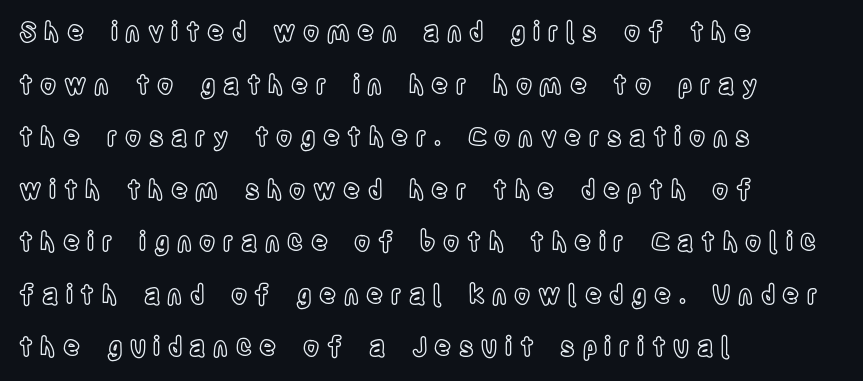
Display-style spreading of the glyphs; the letterfit is very open. Alignment: flush left. Italic? Not at all — the glyphs are vertical. The specimen omits any rule beneath the text block's lines. You could fit nearly another row in the gap between these rows.
